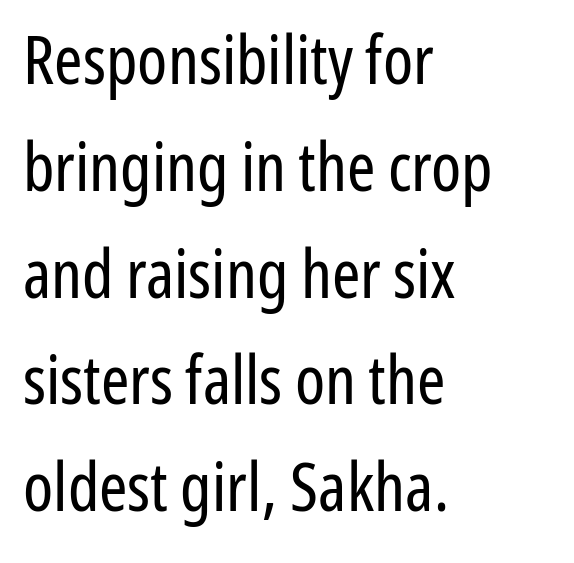
Q: Is the text bold? A: No.
Q: Is the text italic (slanted)? A: No, it is upright.
Q: Is the typeface a serif or a sans-serif typeface? A: Sans-serif.
Q: Is the text underlined? A: No.
Q: How is the paragraph aligned? A: Left-aligned.
Q: Is the spacing between letters normal or unusually wide? A: Normal.
Q: Is the spacing between lines tight, normal or loose? A: Normal.
Q: Width (condensed, normal, or wide)? A: Condensed.
Q: Stroke contrast? A: Low.
Q: x-height? A: Medium.
Q: Monospaced? A: No.
